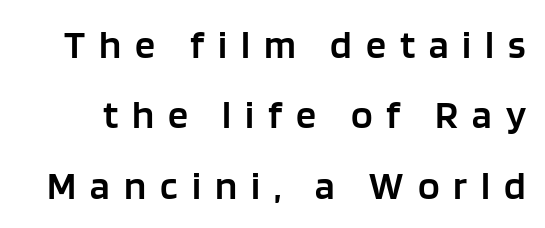
As a designer I'd log this as weight 600, semibold. These lines have a slow, spaced-out rhythm from letter to letter. The characters display no serif detailing; their extremities are plain. Lines of text with bare space underneath.
